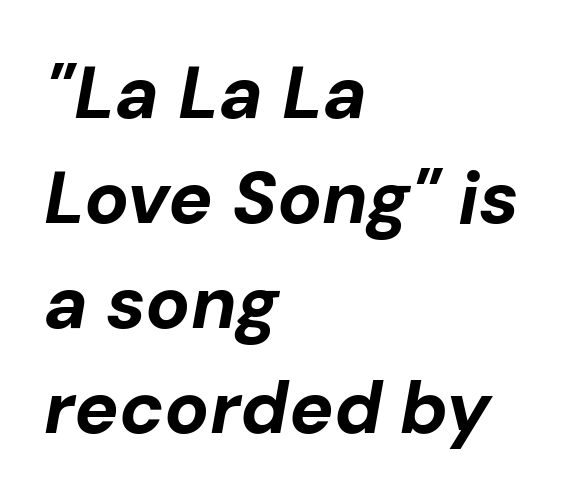
The ragged edge is on the right, which tells us the setting is flush left. Nobody drew a line under any word here. Character widths vary here, with narrow letters taking less room than wide ones. Here the glyphs are tracked normally, forming tight word shapes. It's the slanting kind of type.
